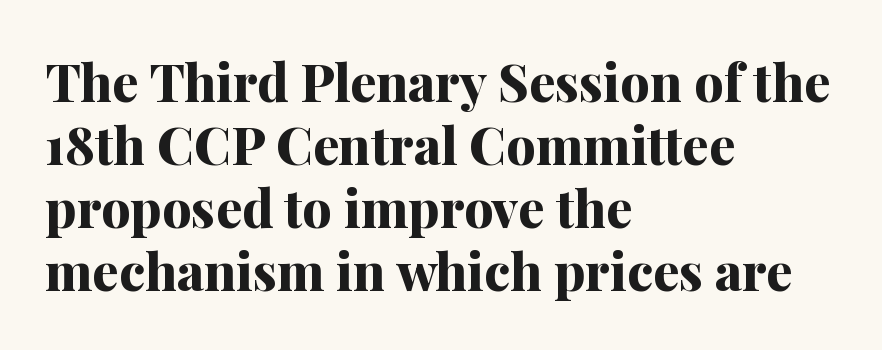
The image shows 52 px bold serif type, upright; set left-aligned, line spacing 1.21x, normal letter spacing, not underlined; medium stroke contrast and a medium x-height.
